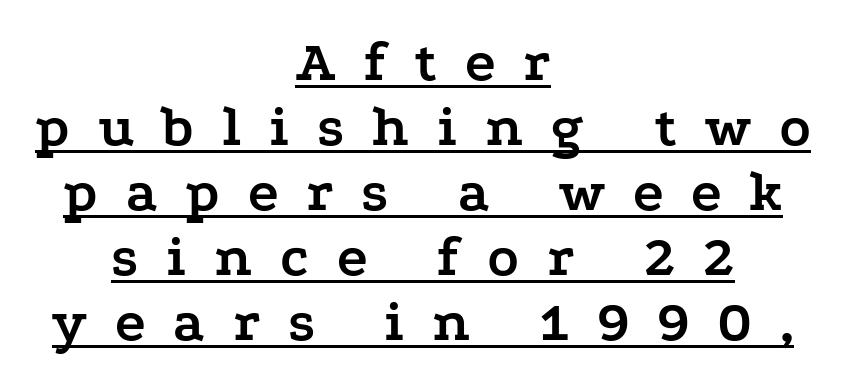
The image shows 58 px semibold, wide serif type, upright; set centered, tight line spacing (1.12x), unusually wide letter spacing (+0.48 em), underlined; low stroke contrast and a medium x-height.
